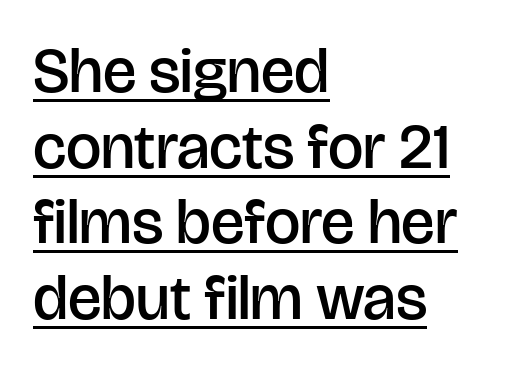
The image shows 63 px semibold sans-serif type, upright; set left-aligned, line spacing 1.2x, normal letter spacing, underlined; low stroke contrast and a large x-height.
